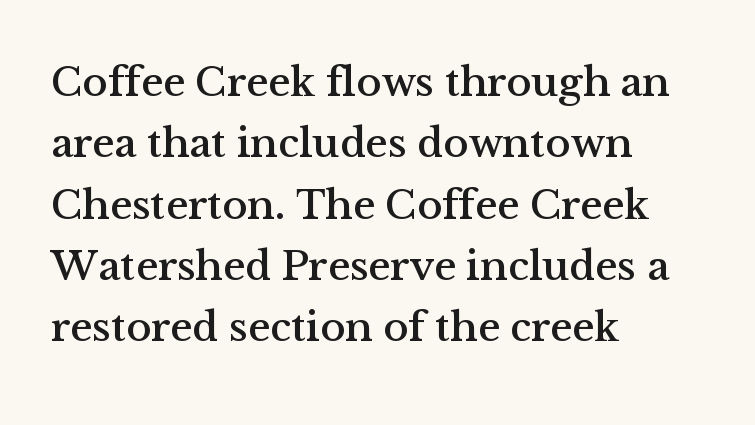
The image shows 42 px serif type, upright; set left-aligned, normal line spacing (1.46x), normal letter spacing, not underlined; medium stroke contrast and a medium x-height.
